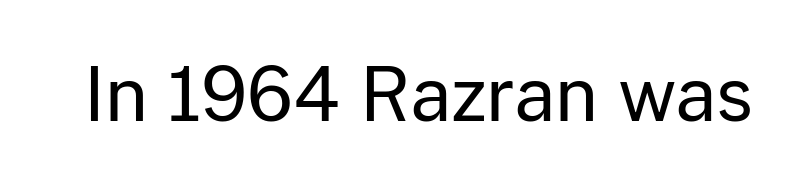
Q: Is the text bold? A: No.
Q: Is the text italic (slanted)? A: No, it is upright.
Q: Is the typeface a serif or a sans-serif typeface? A: Sans-serif.
Q: Is the text underlined? A: No.
Q: Is the spacing between letters normal or unusually wide? A: Normal.
Q: Width (condensed, normal, or wide)? A: Normal.
Q: Stroke contrast? A: Low.
Q: x-height? A: Medium.
Q: Monospaced? A: No.
